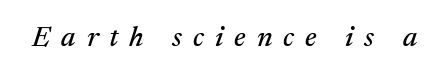
Is this a sans? No — the strokes have serifs. Designer's note — italics engaged. Descender tails drop into unmarked territory. This rendering widens character spacing well past its baseline value. This sample has the flowing, uneven cadence of proportional lettering.
